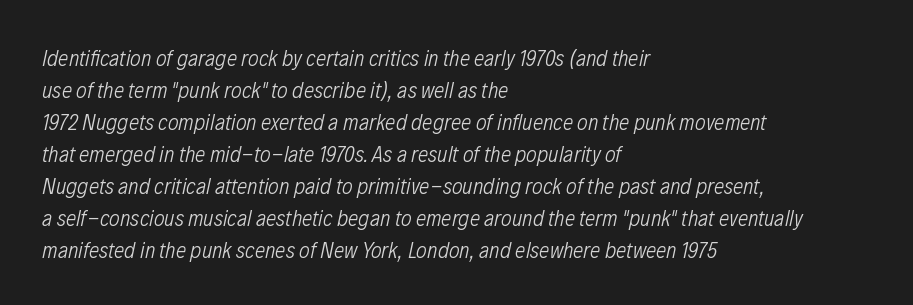
The image shows 23 px text type, italic (leaning right); set left-aligned, normal line spacing (1.39x), normal letter spacing, not underlined.
